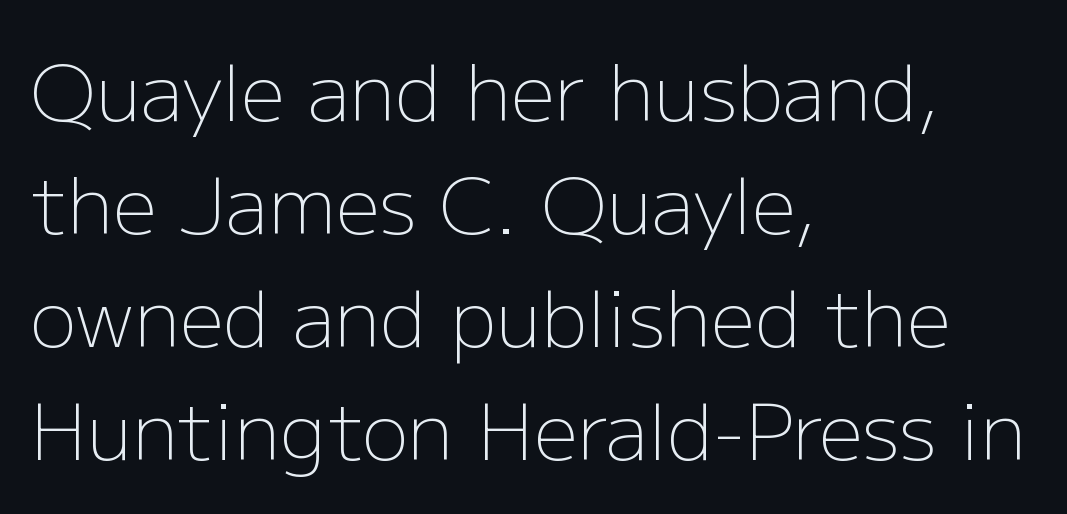
Q: Is the text bold? A: No.
Q: Is the text italic (slanted)? A: No, it is upright.
Q: Is the typeface a serif or a sans-serif typeface? A: Sans-serif.
Q: Is the text underlined? A: No.
Q: How is the paragraph aligned? A: Left-aligned.
Q: Is the spacing between letters normal or unusually wide? A: Normal.
Q: Is the spacing between lines tight, normal or loose? A: Normal.
Q: Width (condensed, normal, or wide)? A: Normal.
Q: Stroke contrast? A: Low.
Q: x-height? A: Medium.
Q: Monospaced? A: No.
